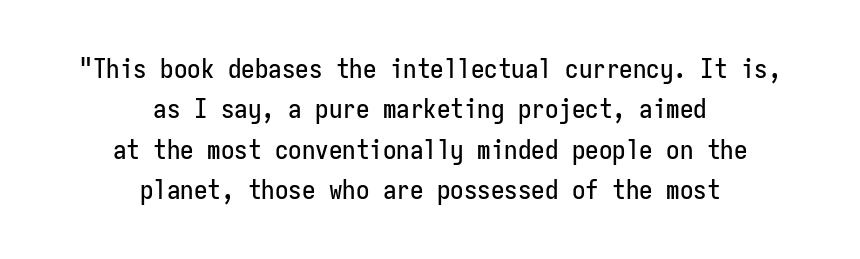
Q: Is the text italic (slanted)? A: No, it is upright.
Q: Is the text underlined? A: No.
Q: How is the paragraph aligned? A: Centered.
Q: Is the spacing between letters normal or unusually wide? A: Normal.
Q: Is the spacing between lines tight, normal or loose? A: Normal.
